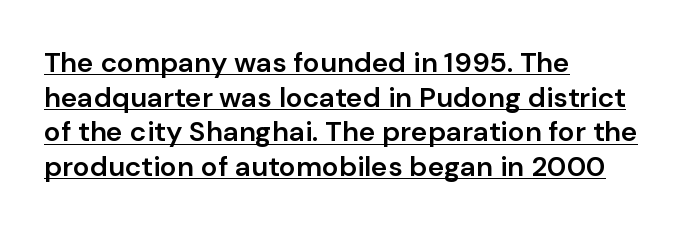
{"serif": "no", "italic": "no", "bold": "semi", "weight": "semibold", "width": "normal", "stroke_contrast": "low", "x_height": "medium", "monospaced": "no", "underline": "yes", "align": "left", "line_spacing_ratio": 1.24, "letter_spacing": "normal", "letter_spacing_em": 0.0, "glyph_px": 28}
